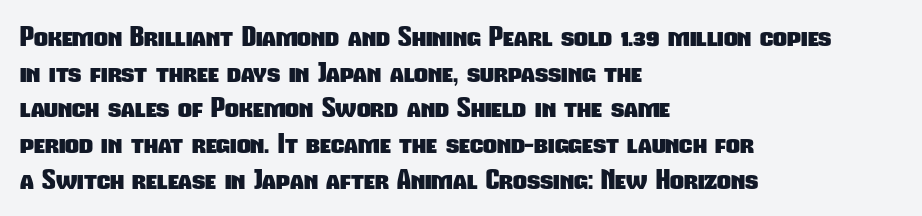
The image shows 27 px bold type; set left-aligned, normal line spacing (1.32x), normal letter spacing, not underlined.
